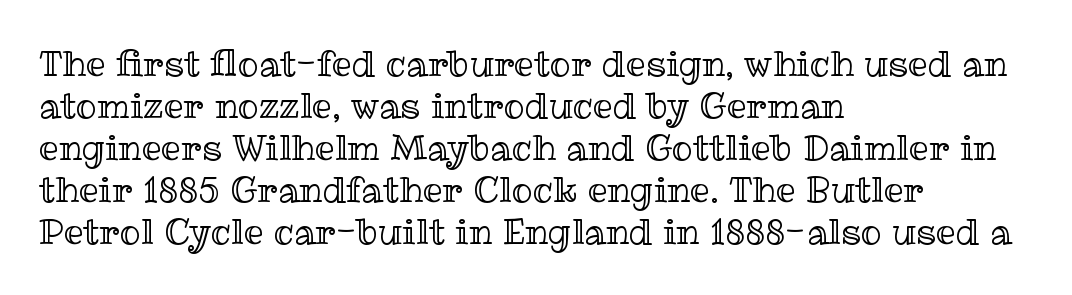
The image shows 35 px text type, upright; set left-aligned, line spacing 1.2x, normal letter spacing, not underlined; a medium x-height.
